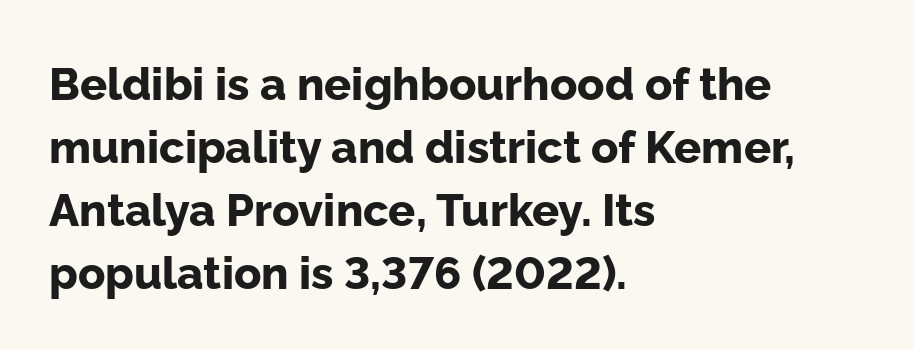
{"serif": "no", "italic": "no", "bold": "yes", "weight": "bold", "width": "normal", "stroke_contrast": "low", "x_height": "medium", "monospaced": "no", "underline": "no", "align": "left", "line_spacing": "normal", "line_spacing_ratio": 1.4, "letter_spacing": "normal", "letter_spacing_em": 0.0, "glyph_px": 45}
